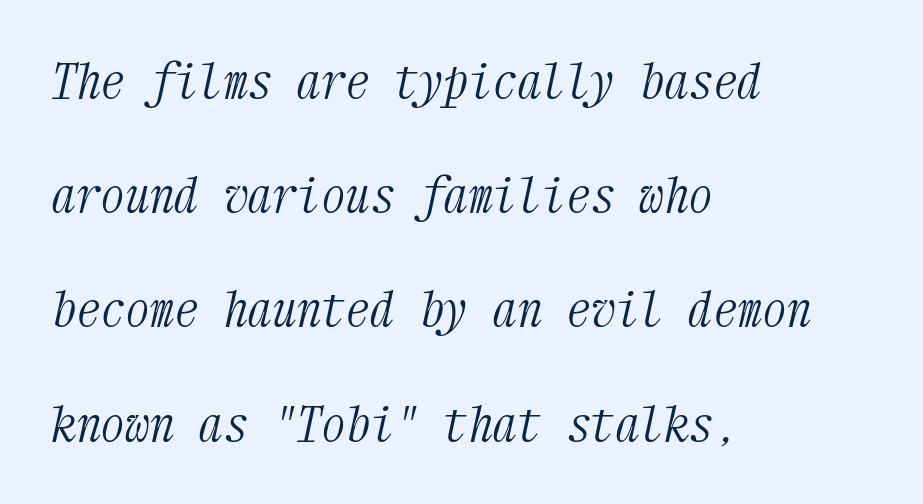
The image shows 49 px light, condensed serif type, italic (leaning right), monospaced; set left-aligned, loose line spacing (2.33x), normal letter spacing, not underlined; medium stroke contrast and a medium x-height.
